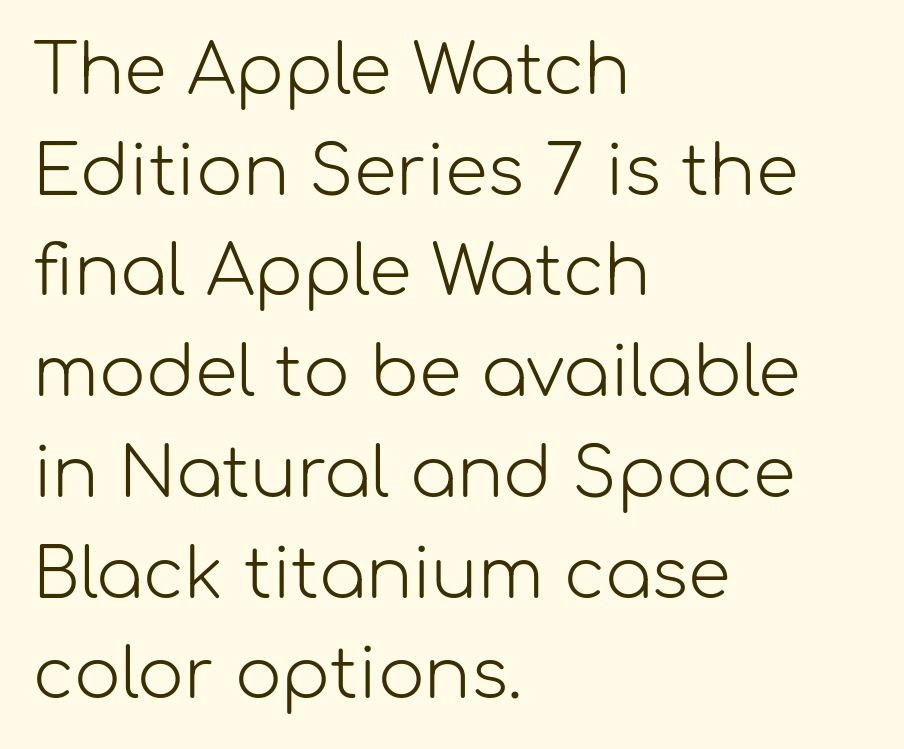
The image shows 69 px light sans-serif type, upright; set left-aligned, normal line spacing (1.46x), normal letter spacing, not underlined; low stroke contrast and a medium x-height.
